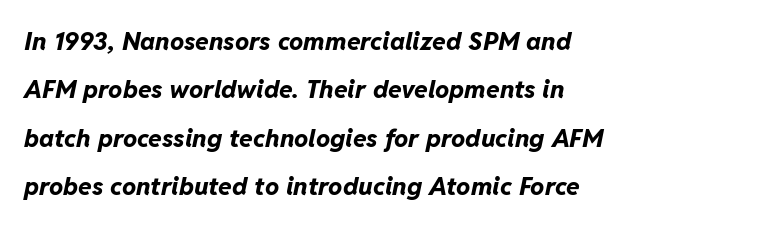
{"italic": "yes", "lean": "right", "slant_degrees": 11, "bold": "yes", "underline": "no", "align": "left", "line_spacing": "loose", "line_spacing_ratio": 1.94, "letter_spacing": "normal", "letter_spacing_em": 0.0, "glyph_px": 25}
